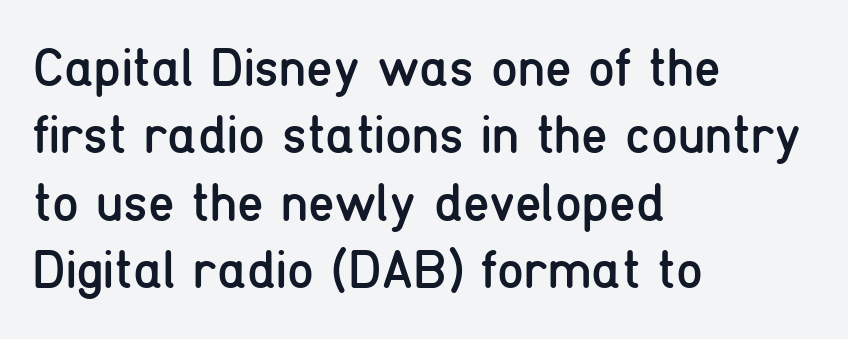
What's the leading like? Ordinary, nothing unusual. The specimen omits any rule beneath the text block's lines. Type style note: lacks serifs. Unlike italic type, these characters show no tilt at all. The letters advance in unequal steps, a hallmark of proportional type. The ragged edge is on the right, which tells us the setting is flush left.
